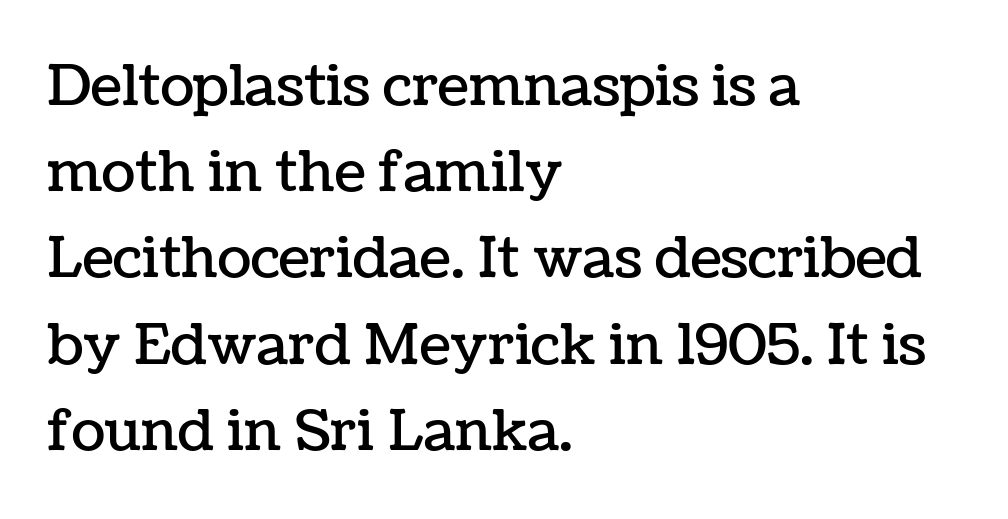
The image shows 56 px text type, upright; set left-aligned, normal line spacing (1.54x), normal letter spacing, not underlined; low stroke contrast and a medium x-height.
